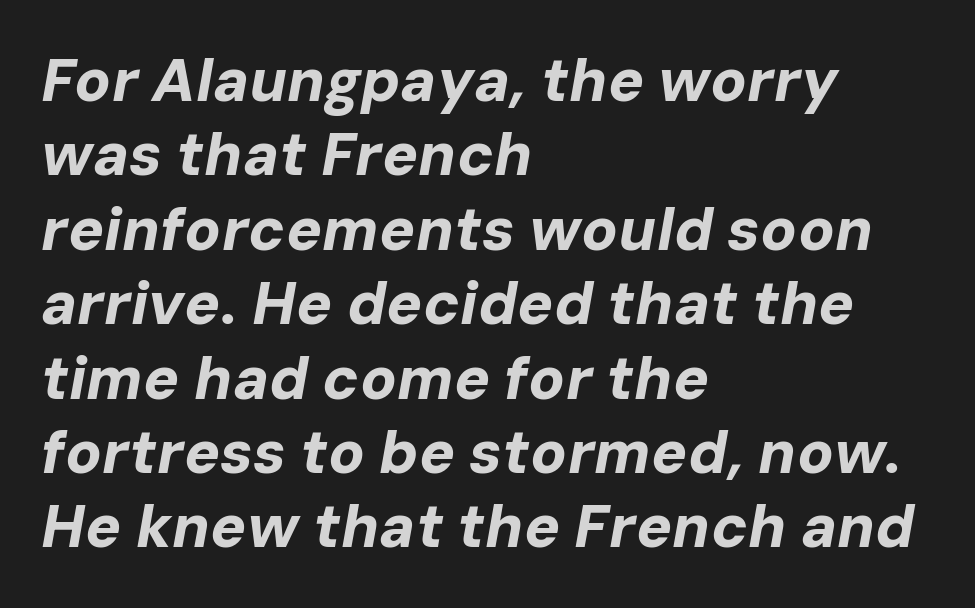
The font's italic variant was chosen for this text. The face used here is proportionally spaced, like ordinary book or web type. Here the glyphs are tracked normally, forming tight word shapes. You'd pick this weight for a headline — it's a proper bold. Line beginnings align vertically; line endings do not. Quick note: underline off.
